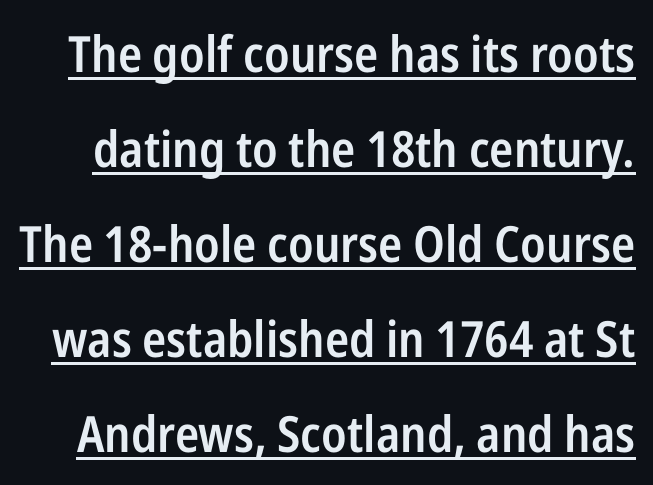
Q: Is the text bold? A: Semi-bold.
Q: Is the text italic (slanted)? A: No, it is upright.
Q: Is the typeface a serif or a sans-serif typeface? A: Sans-serif.
Q: Is the text underlined? A: Yes.
Q: Is the spacing between letters normal or unusually wide? A: Normal.
Q: Is the spacing between lines tight, normal or loose? A: Loose.
Q: Width (condensed, normal, or wide)? A: Condensed.
Q: Stroke contrast? A: Low.
Q: x-height? A: Medium.
Q: Monospaced? A: No.
